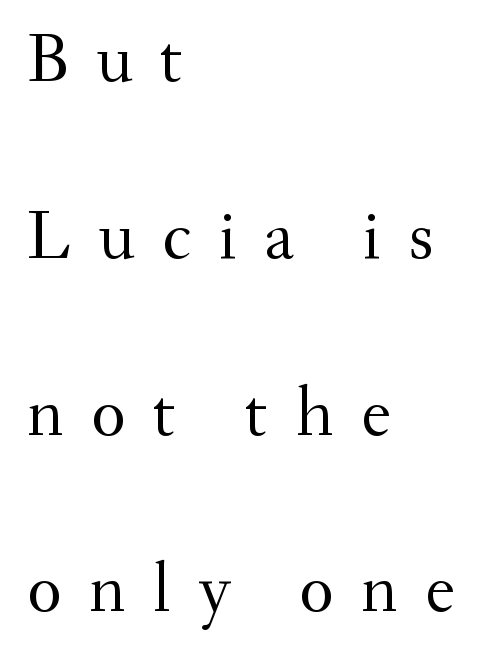
Q: Is the text bold? A: No.
Q: Is the text italic (slanted)? A: No, it is upright.
Q: Is the typeface a serif or a sans-serif typeface? A: Serif.
Q: Is the text underlined? A: No.
Q: How is the paragraph aligned? A: Left-aligned.
Q: Is the spacing between letters normal or unusually wide? A: Unusually wide.
Q: Is the spacing between lines tight, normal or loose? A: Loose.
Q: Width (condensed, normal, or wide)? A: Normal.
Q: Stroke contrast? A: Medium.
Q: x-height? A: Small.
Q: Monospaced? A: No.
